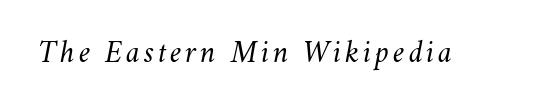
Q: Is the text bold? A: No.
Q: Is the text italic (slanted)? A: Yes, it leans right by about 11 degrees.
Q: Is the text underlined? A: No.
Q: Width (condensed, normal, or wide)? A: Normal.
Q: Stroke contrast? A: Medium.
Q: x-height? A: Small.
Q: Monospaced? A: No.
